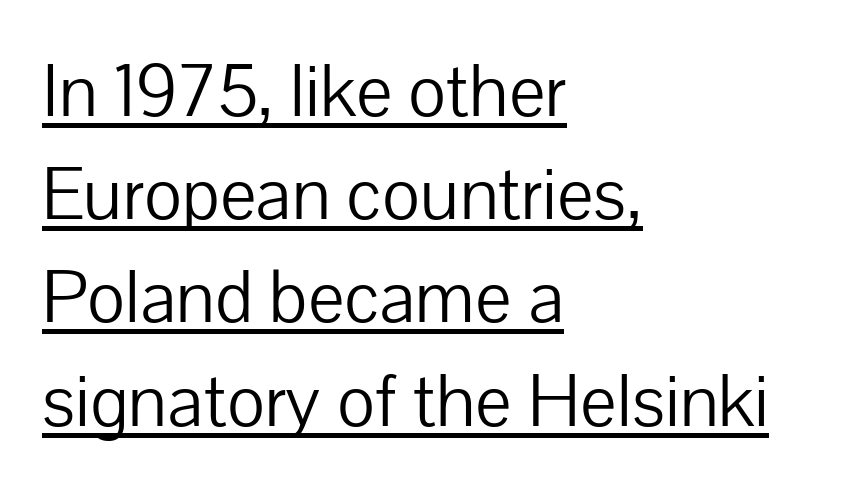
Is the type heavy? It reads as light-to-regular instead. A normal amount of white space separates one row of letters from the next. A typesetter would call this proportional, since set widths differ per character. The rendered words wear a rule along their underside. Nope, not italic — everything's standing straight. Does the type have serifs? No, each stem ends abruptly.
